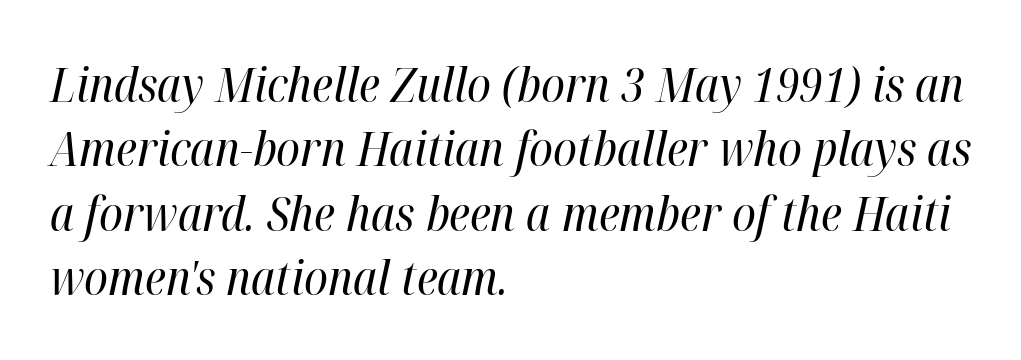
Q: Is the text bold? A: No.
Q: Is the text italic (slanted)? A: Yes, it leans right by about 12 degrees.
Q: Is the text underlined? A: No.
Q: How is the paragraph aligned? A: Left-aligned.
Q: Is the spacing between letters normal or unusually wide? A: Normal.
Q: Is the spacing between lines tight, normal or loose? A: Normal.
Q: Width (condensed, normal, or wide)? A: Condensed.
Q: Stroke contrast? A: High.
Q: x-height? A: Medium.
Q: Monospaced? A: No.
